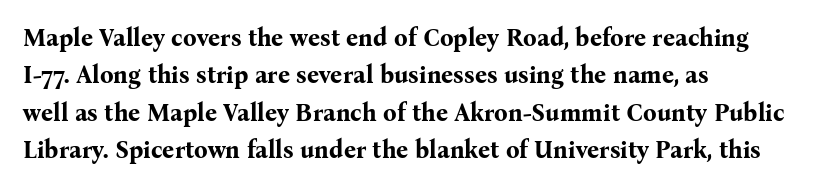
{"italic": "no", "bold": "yes", "underline": "no", "align": "left", "line_spacing": "normal", "line_spacing_ratio": 1.56, "letter_spacing": "normal", "letter_spacing_em": 0.0, "glyph_px": 24}
